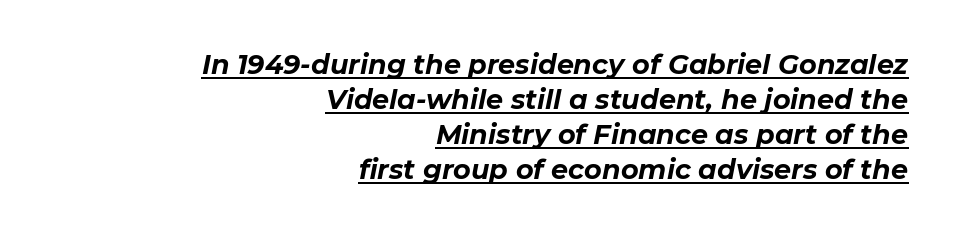
The image shows 27 px bold type, italic (leaning right); set right-aligned, normal line spacing (1.3x), normal letter spacing, underlined.
